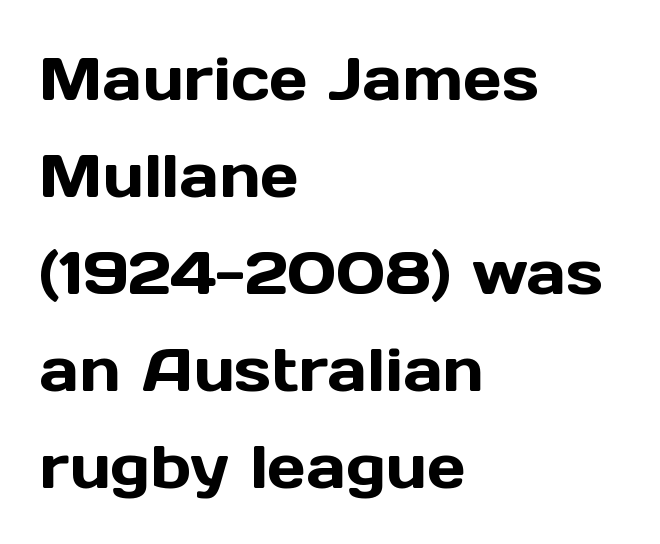
The image shows 61 px sans-serif type, upright; set left-aligned, normal line spacing (1.59x), normal letter spacing, not underlined; a medium x-height.
